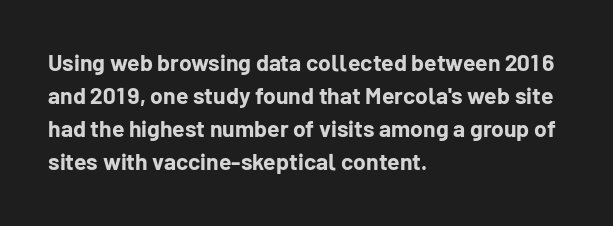
Q: Is the text bold? A: Yes.
Q: Is the text italic (slanted)? A: No, it is upright.
Q: Is the text underlined? A: No.
Q: How is the paragraph aligned? A: Left-aligned.
Q: Is the spacing between letters normal or unusually wide? A: Normal.
Q: Is the spacing between lines tight, normal or loose? A: Normal.
